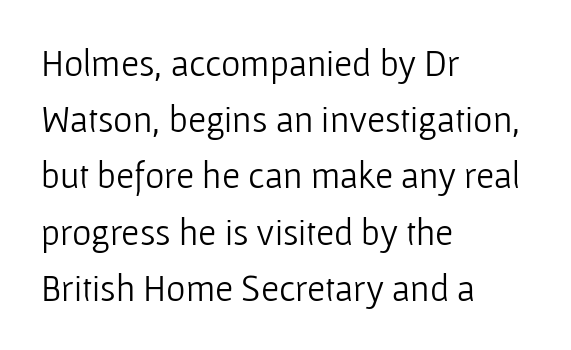
Q: Is the text bold? A: No.
Q: Is the text italic (slanted)? A: No, it is upright.
Q: Is the typeface a serif or a sans-serif typeface? A: Sans-serif.
Q: Is the text underlined? A: No.
Q: How is the paragraph aligned? A: Left-aligned.
Q: Is the spacing between letters normal or unusually wide? A: Normal.
Q: Is the spacing between lines tight, normal or loose? A: Normal.
Q: Width (condensed, normal, or wide)? A: Normal.
Q: Stroke contrast? A: Low.
Q: x-height? A: Medium.
Q: Monospaced? A: No.
